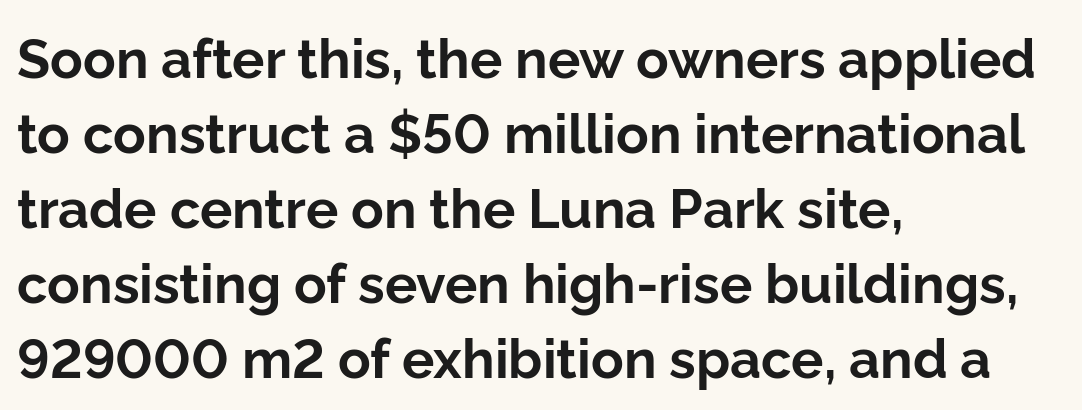
The image shows 54 px bold sans-serif type, upright; set left-aligned, normal line spacing (1.39x), normal letter spacing, not underlined; low stroke contrast and a medium x-height.
